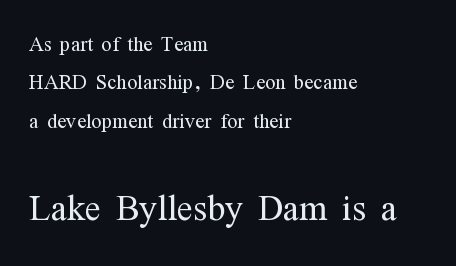
The type family on display is of the serif kind. Notice how the stems are strictly vertical — no italics here. Which of the two is more prominent by size? The second, at the bottom. Horizontal alignment here is leftward, the default for most running prose. The passage shown is not bold in any degree.
